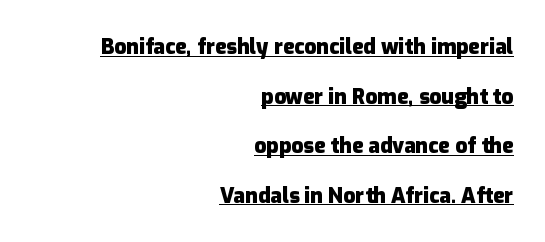
Every row of glyphs terminates at an identical x-position on the right. There is no visible air inserted between adjacent glyphs. Notice how a bar underscores the lettering throughout. Students, this is bold: see how much ink each stroke carries.
